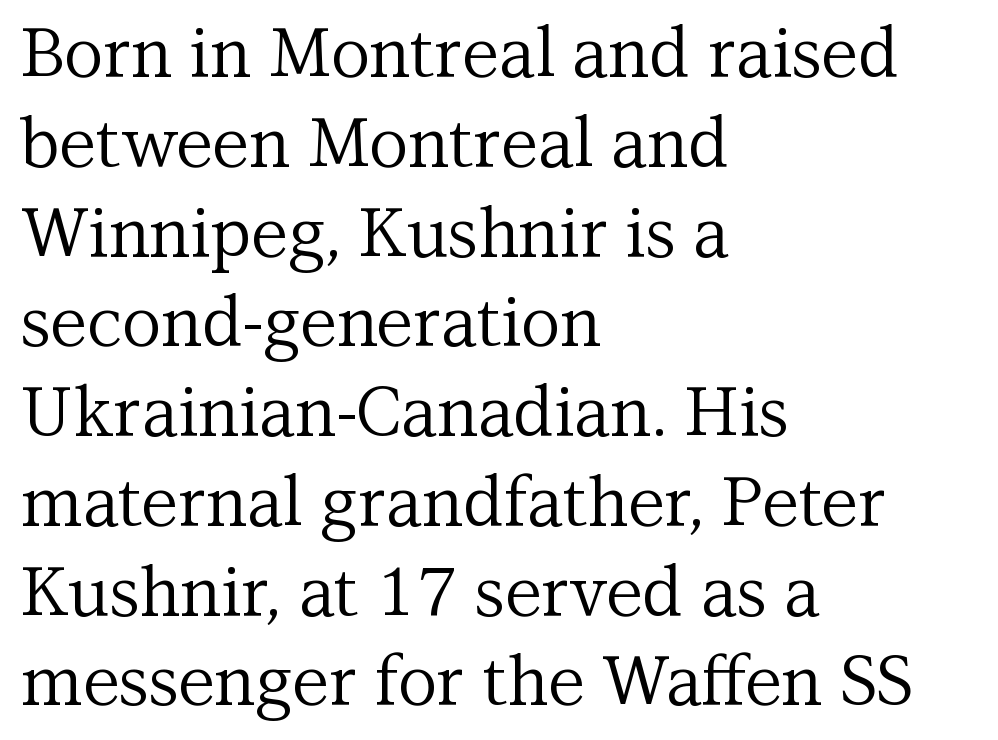
The image shows 68 px regular-weight serif type, upright; set left-aligned, normal line spacing (1.32x), normal letter spacing, not underlined; medium stroke contrast and a medium x-height.
